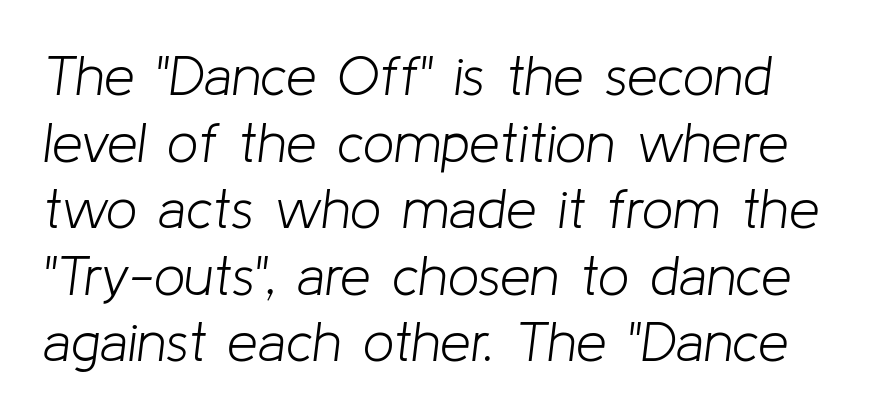
{"italic": "yes", "lean": "right", "slant_degrees": 8, "bold": "no", "weight": "light", "width": "normal", "stroke_contrast": "low", "x_height": "medium", "monospaced": "no", "underline": "no", "line_spacing_ratio": 1.21, "letter_spacing": "normal", "letter_spacing_em": 0.0, "glyph_px": 55}
